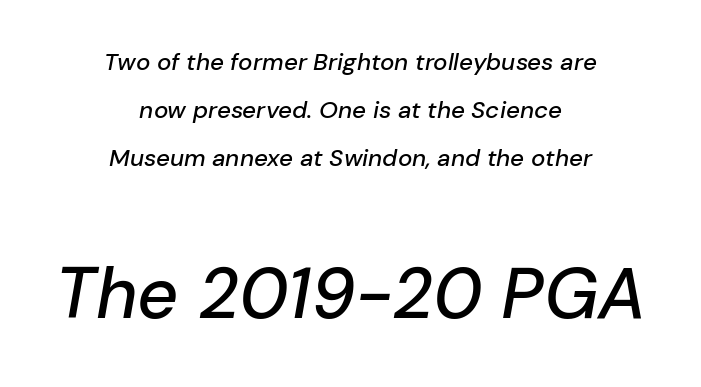
The emphasis by scale lands on block number two, below. Both edges are ragged and mirror each other, which tells us the setting is centered. The letters are slanted; this is an italic face. In terms of letterspacing, this is plain default setting. This sample has the flowing, uneven cadence of proportional lettering. The gap between lines stays unmarked.
